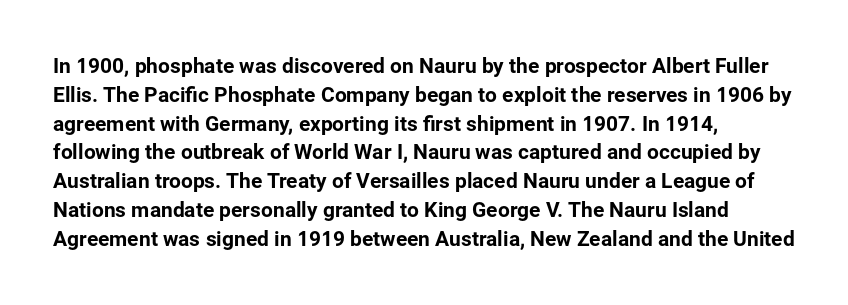
The image shows 21 px text type, upright; set left-aligned, normal line spacing (1.37x), normal letter spacing, not underlined.
